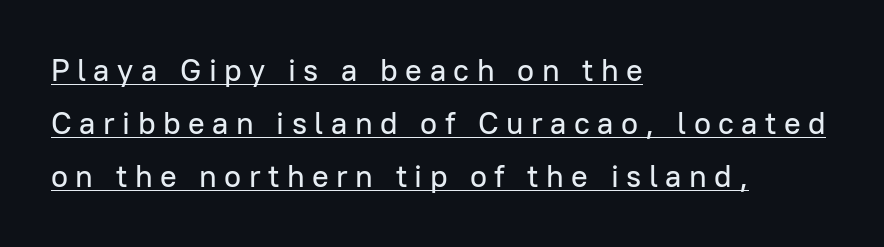
Q: Is the text italic (slanted)? A: No, it is upright.
Q: Is the typeface a serif or a sans-serif typeface? A: Sans-serif.
Q: Is the text underlined? A: Yes.
Q: How is the paragraph aligned? A: Left-aligned.
Q: Is the spacing between letters normal or unusually wide? A: Unusually wide.
Q: Width (condensed, normal, or wide)? A: Normal.
Q: Stroke contrast? A: Low.
Q: x-height? A: Medium.
Q: Monospaced? A: No.
